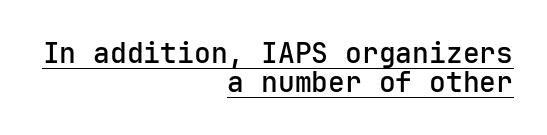
{"serif": "no", "italic": "no", "width": "normal", "stroke_contrast": "low", "x_height": "medium", "monospaced": "yes", "underline": "yes", "align": "right", "line_spacing": "tight", "line_spacing_ratio": 1.03, "letter_spacing": "normal", "letter_spacing_em": 0.0, "glyph_px": 28}
